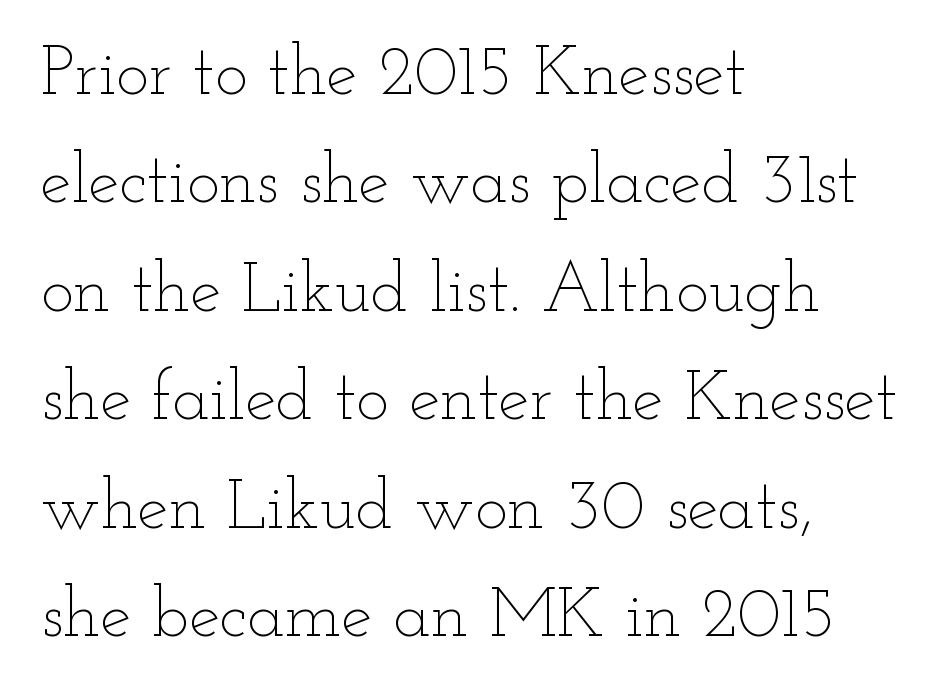
{"italic": "no", "bold": "no", "weight": "thin", "width": "wide", "stroke_contrast": "low", "x_height": "small", "monospaced": "no", "underline": "no", "align": "left", "line_spacing": "normal", "line_spacing_ratio": 1.55, "letter_spacing": "normal", "letter_spacing_em": 0.0, "glyph_px": 70}
